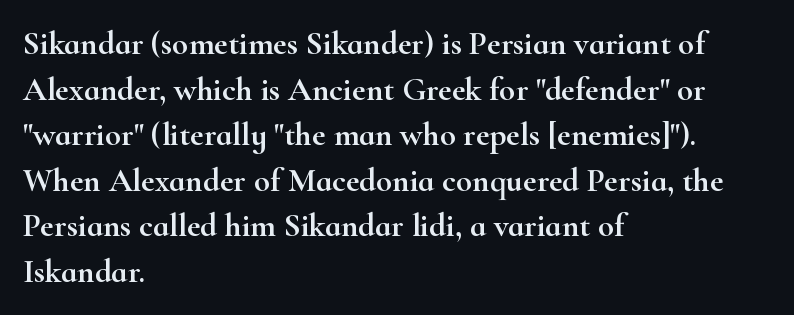
{"serif": "yes", "italic": "no", "width": "wide", "stroke_contrast": "high", "x_height": "small", "monospaced": "no", "underline": "no", "align": "left", "line_spacing": "normal", "line_spacing_ratio": 1.38, "letter_spacing": "normal", "letter_spacing_em": 0.0, "glyph_px": 33}
